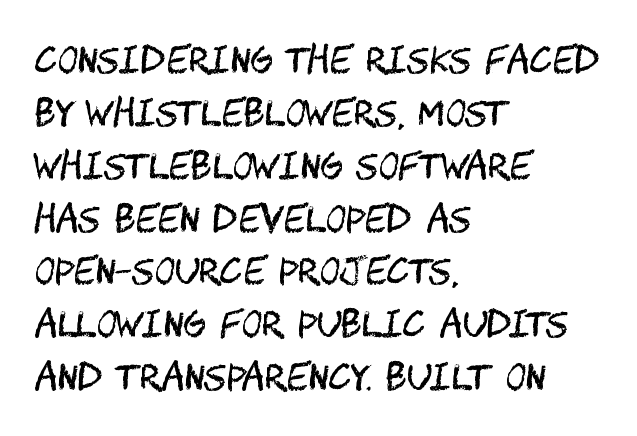
The foot of each line stays bare and open. A typesetter would call this leading conventional body-copy spacing. Italic: no, the glyphs are upright roman. Short note: letters normally spaced.
